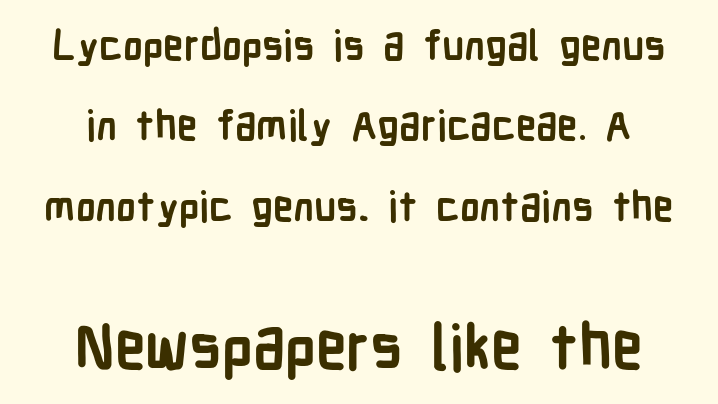
Q: Is the text bold? A: Yes.
Q: Is the text italic (slanted)? A: No, it is upright.
Q: Is the typeface a serif or a sans-serif typeface? A: Sans-serif.
Q: Is the text underlined? A: No.
Q: How is the paragraph aligned? A: Centered.
Q: Is the spacing between letters normal or unusually wide? A: Normal.
Q: Is the spacing between lines tight, normal or loose? A: Loose.
Q: Which block of text is set in a larger size, the first (top) or the second (bottom)? A: The second (bottom) one.
Q: Width (condensed, normal, or wide)? A: Condensed.
Q: Stroke contrast? A: Low.
Q: x-height? A: Medium.
Q: Monospaced? A: No.
